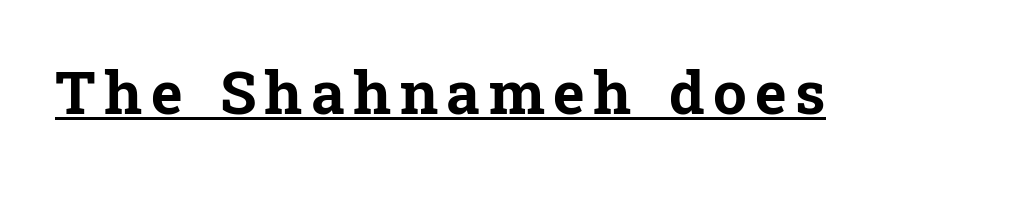
Somebody hit Ctrl+U on this one — the words are underlined. In terms of weight, the rendering is a true, heavy bold. Each letter's strokes conclude with small projecting serifs. Unlike italic type, these characters show no tilt at all. Think of a printed novel: that variable character pitch is what you see here.
